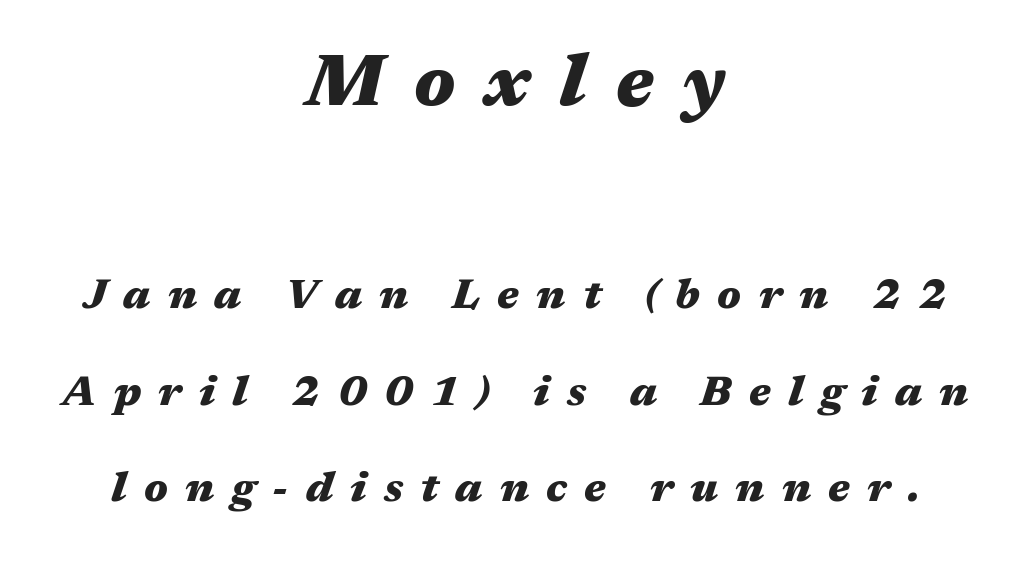
{"italic": "yes", "lean": "right", "slant_degrees": 17, "bold": "yes", "weight": "heavy", "width": "wide", "stroke_contrast": "medium", "x_height": "medium", "monospaced": "no", "underline": "no", "align": "center", "line_spacing": "loose", "line_spacing_ratio": 2.3, "letter_spacing": "wide", "letter_spacing_em": 0.41, "larger_block": "first", "size_ratio": 1.74, "glyph_px": 73}
